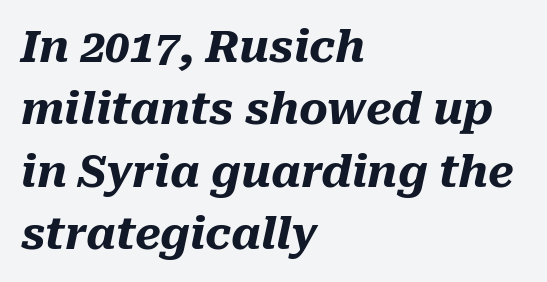
Q: Is the text bold? A: Yes.
Q: Is the text italic (slanted)? A: Yes, it leans right by about 10 degrees.
Q: Is the text underlined? A: No.
Q: How is the paragraph aligned? A: Left-aligned.
Q: Is the spacing between letters normal or unusually wide? A: Normal.
Q: Is the spacing between lines tight, normal or loose? A: Normal.
Q: Width (condensed, normal, or wide)? A: Normal.
Q: Stroke contrast? A: Medium.
Q: x-height? A: Medium.
Q: Monospaced? A: No.
